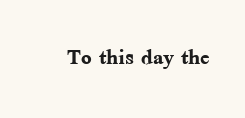
The image shows 28 px semibold serif type, upright; set normal letter spacing, not underlined; medium stroke contrast and a medium x-height.
